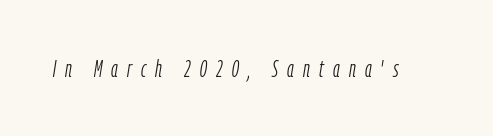
The image shows 24 px text type, italic (leaning right); set unusually wide letter spacing (+0.38 em), not underlined.
